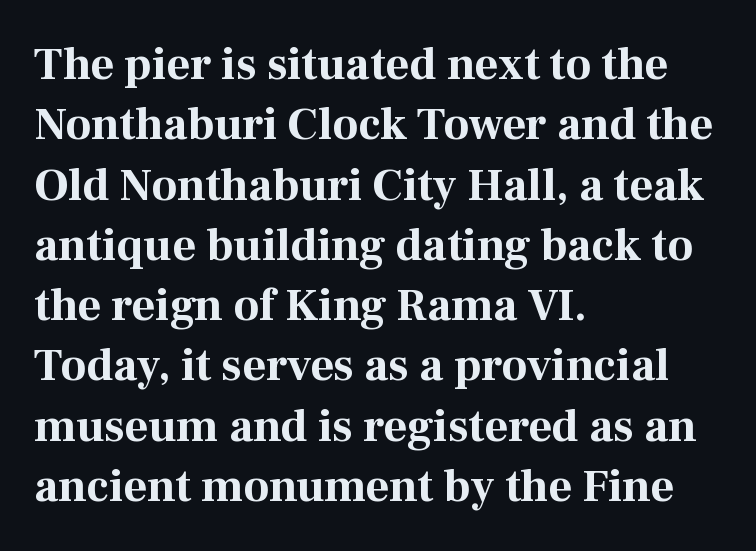
The characters display serif detailing at their extremities. The space beneath each line is pristine and unruled. Reading down the block, your eye returns to a fixed left position each line. Spacing between characters is what you'd get straight out of the box. Character widths vary here, with narrow letters taking less room than wide ones. The font is running at its bold setting.
